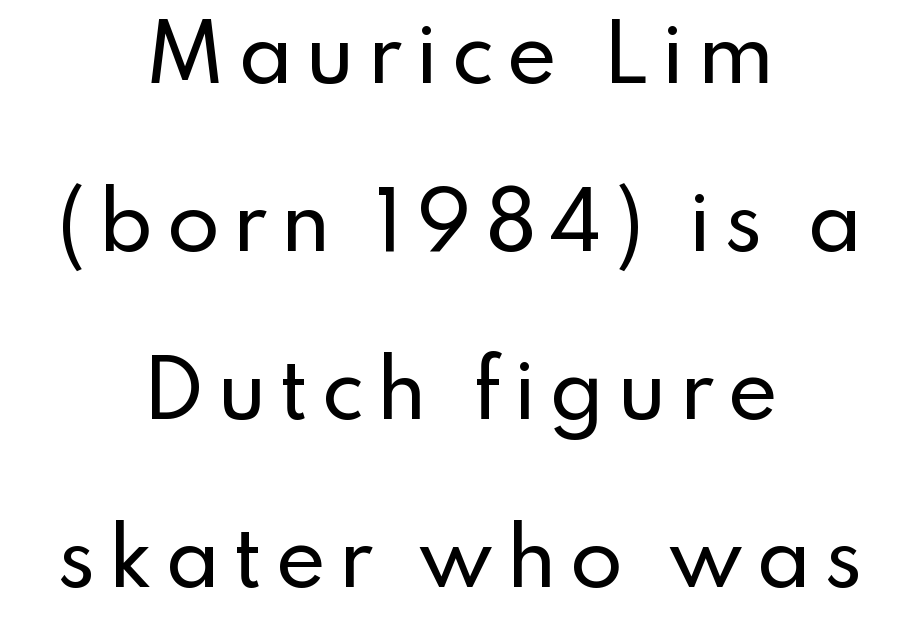
Q: Is the text italic (slanted)? A: No, it is upright.
Q: Is the typeface a serif or a sans-serif typeface? A: Sans-serif.
Q: Is the text underlined? A: No.
Q: How is the paragraph aligned? A: Centered.
Q: Is the spacing between lines tight, normal or loose? A: Loose.
Q: Width (condensed, normal, or wide)? A: Normal.
Q: Stroke contrast? A: Low.
Q: x-height? A: Small.
Q: Monospaced? A: No.
